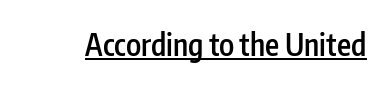
{"serif": "no", "italic": "no", "bold": "semi", "weight": "semibold", "width": "condensed", "stroke_contrast": "low", "x_height": "medium", "monospaced": "no", "underline": "yes", "letter_spacing": "normal", "letter_spacing_em": 0.0, "glyph_px": 30}
